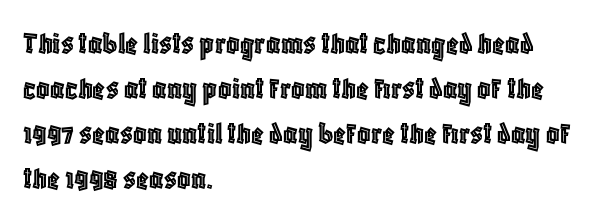
The image shows 33 px condensed type, upright; set left-aligned, normal line spacing (1.36x), normal letter spacing, not underlined; a large x-height.
